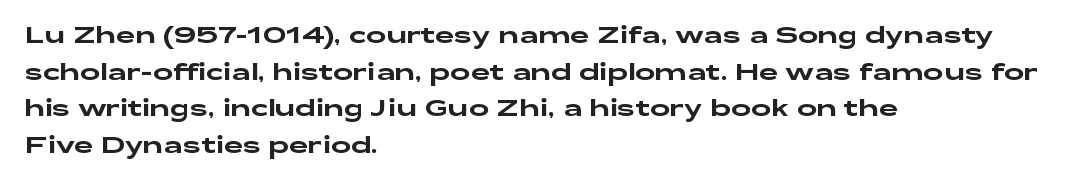
{"italic": "no", "underline": "no", "align": "left", "line_spacing": "normal", "line_spacing_ratio": 1.53, "letter_spacing": "normal", "letter_spacing_em": 0.0, "glyph_px": 24}
